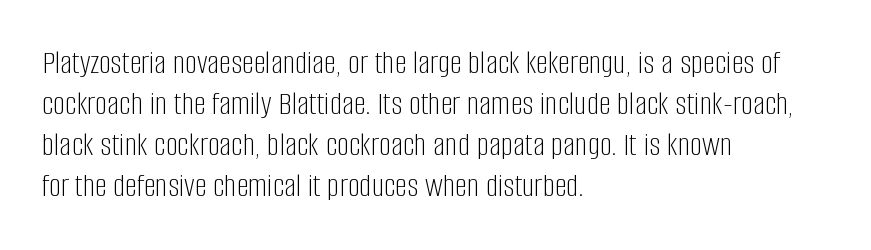
The image shows 34 px light, condensed sans-serif type, upright; set left-aligned, line spacing 1.21x, normal letter spacing, not underlined; low stroke contrast and a large x-height.
